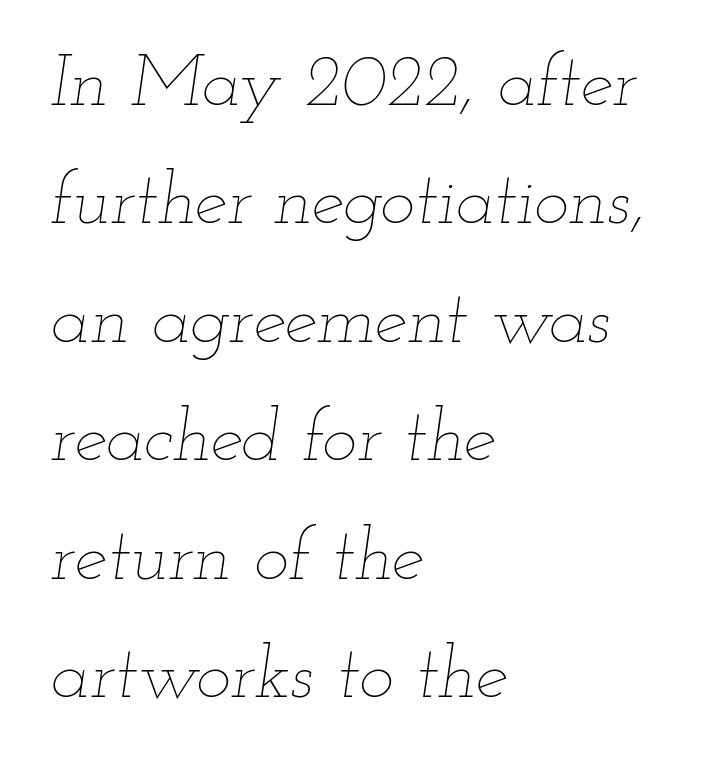
The image shows 74 px thin, wide type, italic (leaning right); set left-aligned, normal line spacing (1.6x), normal letter spacing, not underlined; low stroke contrast and a small x-height.
